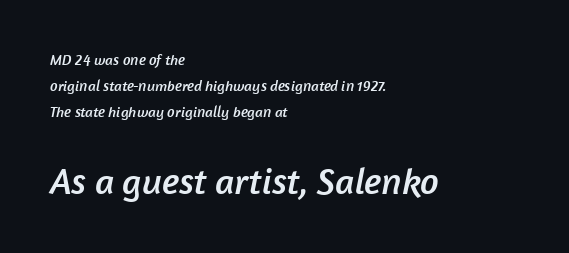
Each line starts at the same left margin while the right side varies. Is this a fixed-width face? No — the glyphs have proportional, varying widths. Block two is the big one; block one sits smaller above it. Compared with typical body copy, the letter spacing here is the same. Regarding serifs, this sample does without them. Bare-footed words on every line.
